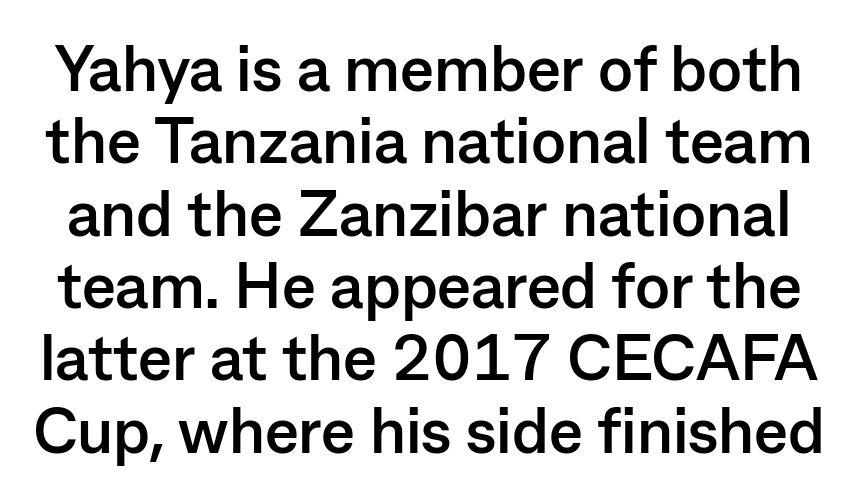
Look at the stroke-to-counter ratio: heavy, a bold. Proportional: the letters do not fall into vertical columns. The type sits square on the baseline with zero lean. The line texture is even and compact thanks to regular tracking. Type style note: lacks serifs.
